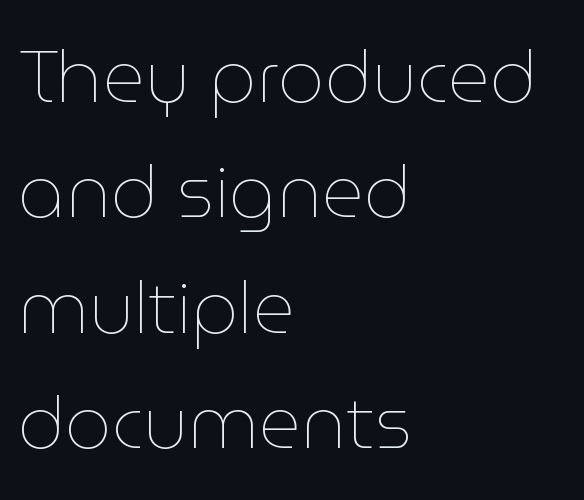
The vertical gap from one line to the next is medium. The specimen omits any rule beneath the text block's lines. Does the copy run flush right? No — it runs flush left. A typesetter would call this zero additional tracking. Think of a printed novel: that variable character pitch is what you see here. Every character sits straight up, as roman type does.
